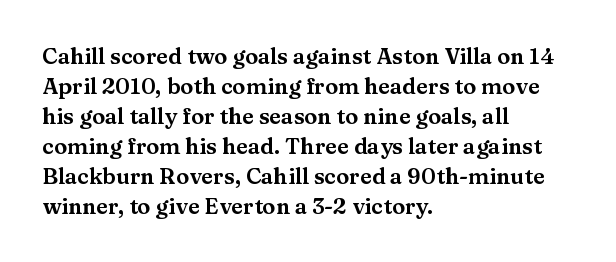
Q: Is the text italic (slanted)? A: No, it is upright.
Q: Is the text underlined? A: No.
Q: How is the paragraph aligned? A: Left-aligned.
Q: Is the spacing between letters normal or unusually wide? A: Normal.
Q: Is the spacing between lines tight, normal or loose? A: Normal.
